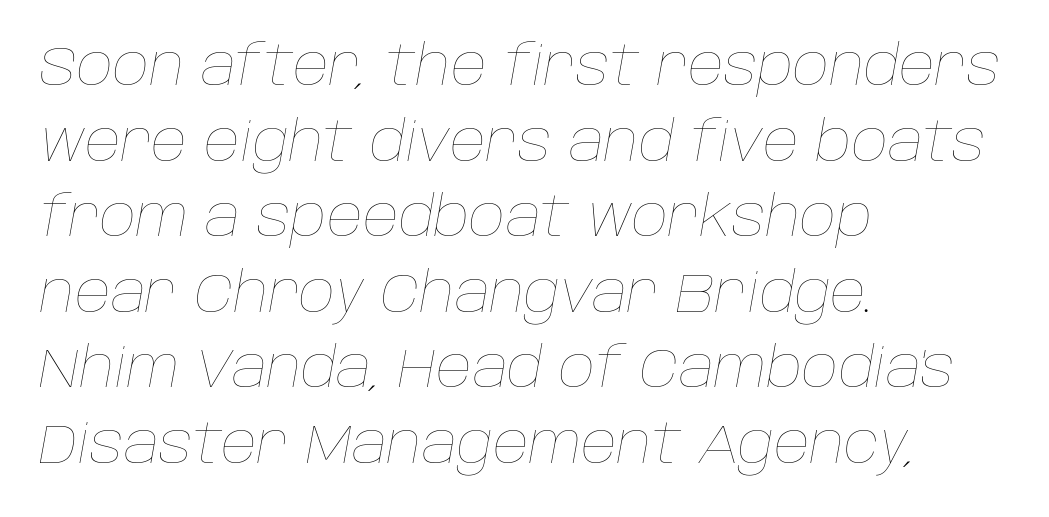
The image shows 56 px thin type, italic (leaning right); set left-aligned, normal line spacing (1.35x), normal letter spacing, not underlined; low stroke contrast and a large x-height.
